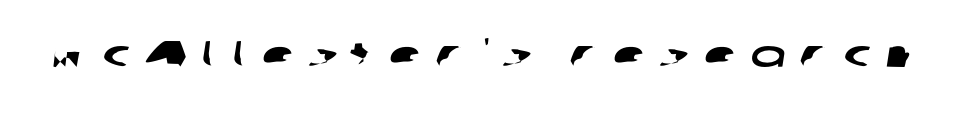
{"serif": "no", "width": "wide", "stroke_contrast": "low", "x_height": "medium", "monospaced": "no", "underline": "no", "letter_spacing": "wide", "letter_spacing_em": 0.4, "glyph_px": 37}
